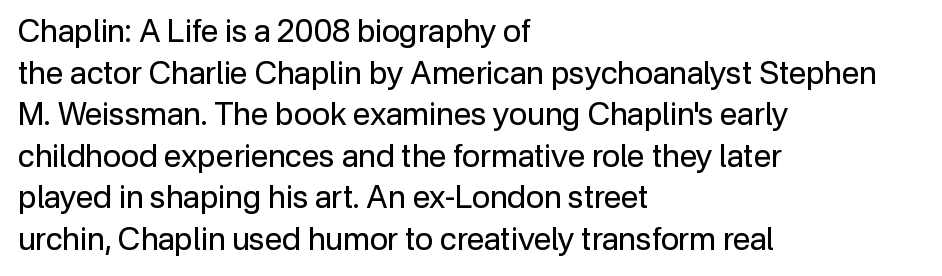
Q: Is the text bold? A: No.
Q: Is the text italic (slanted)? A: No, it is upright.
Q: Is the typeface a serif or a sans-serif typeface? A: Sans-serif.
Q: Is the text underlined? A: No.
Q: How is the paragraph aligned? A: Left-aligned.
Q: Is the spacing between letters normal or unusually wide? A: Normal.
Q: Is the spacing between lines tight, normal or loose? A: Normal.
Q: Width (condensed, normal, or wide)? A: Normal.
Q: Stroke contrast? A: Low.
Q: x-height? A: Medium.
Q: Monospaced? A: No.
